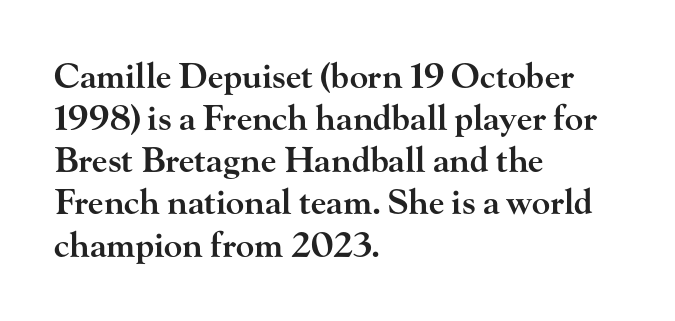
The image shows 34 px semibold, wide serif type, upright; set left-aligned, line spacing 1.24x, normal letter spacing, not underlined; high stroke contrast and a small x-height.
